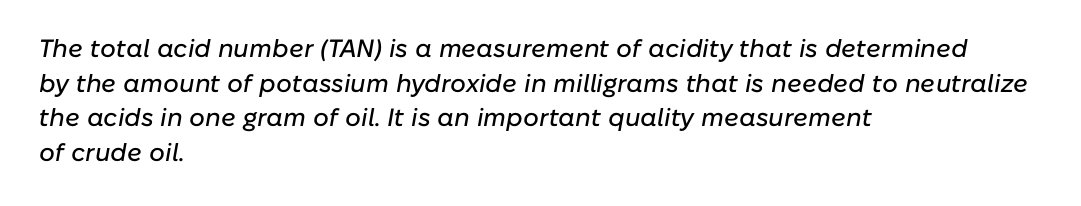
The image shows 25 px text type, italic (leaning right); set left-aligned, normal line spacing (1.39x), normal letter spacing, not underlined.
